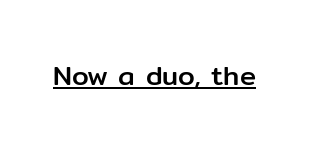
Q: Is the text italic (slanted)? A: No, it is upright.
Q: Is the text underlined? A: Yes.
Q: Is the spacing between letters normal or unusually wide? A: Normal.
